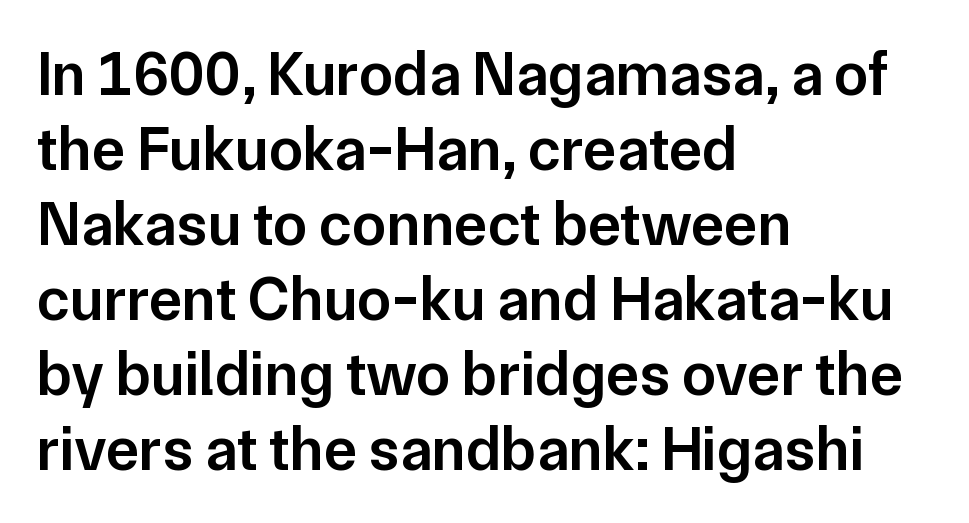
The image shows 62 px semibold sans-serif type, upright; set left-aligned, line spacing 1.21x, normal letter spacing, not underlined; low stroke contrast and a medium x-height.
